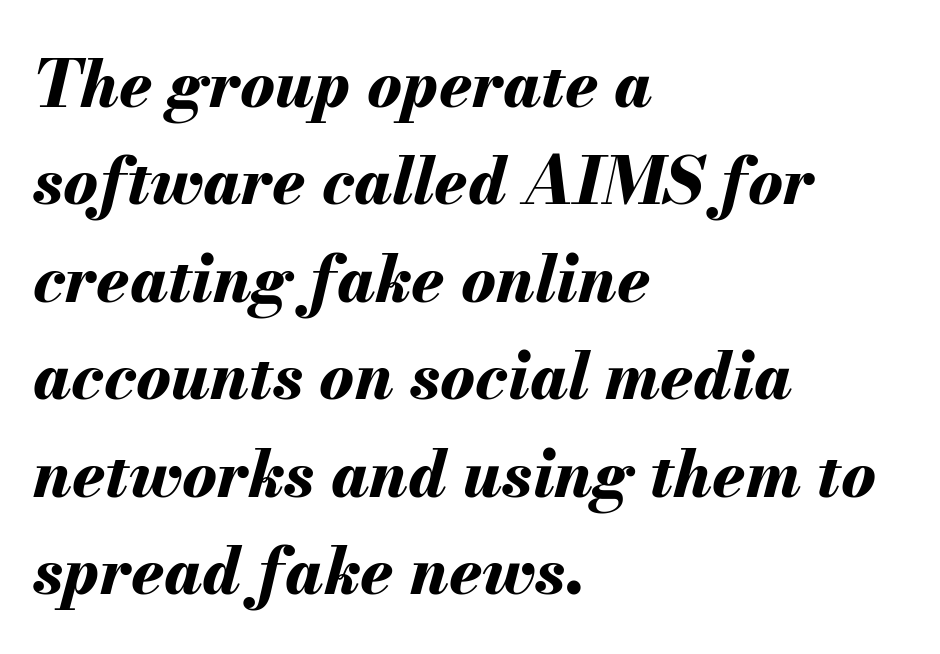
Q: Is the text bold? A: Yes.
Q: Is the text italic (slanted)? A: Yes, it leans right by about 13 degrees.
Q: Is the text underlined? A: No.
Q: How is the paragraph aligned? A: Left-aligned.
Q: Is the spacing between letters normal or unusually wide? A: Normal.
Q: Is the spacing between lines tight, normal or loose? A: Normal.
Q: Width (condensed, normal, or wide)? A: Normal.
Q: Stroke contrast? A: Medium.
Q: x-height? A: Small.
Q: Monospaced? A: No.
